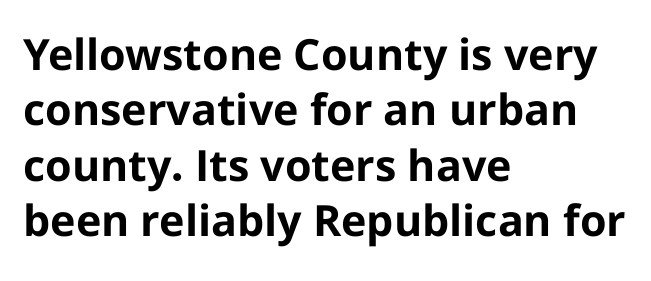
The image shows 43 px bold sans-serif type, upright; set left-aligned, normal line spacing (1.29x), normal letter spacing, not underlined; low stroke contrast and a medium x-height.
